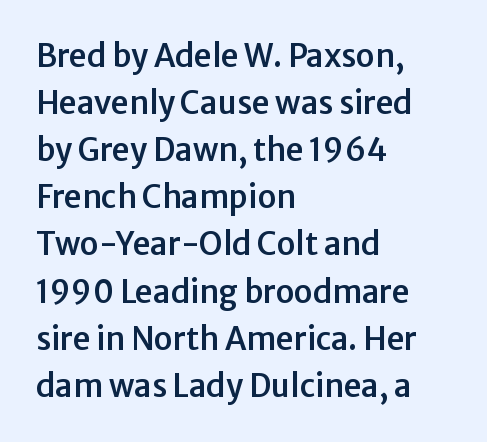
Notice how the stems are strictly vertical — no italics here. Nope, no serifs anywhere on these letters. The rows are spaced the way most documents space them. Glyph-to-glyph distance matches everyday printed text. The face used here is proportionally spaced, like ordinary book or web type.
